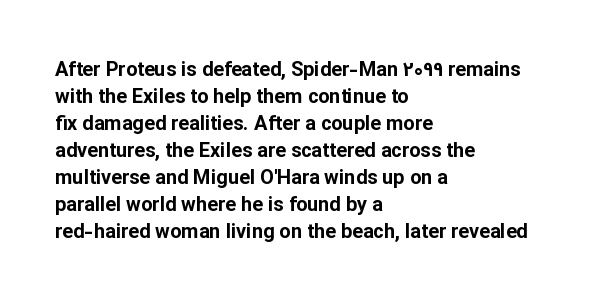
Q: Is the text bold? A: Yes.
Q: Is the text italic (slanted)? A: No, it is upright.
Q: Is the text underlined? A: No.
Q: How is the paragraph aligned? A: Left-aligned.
Q: Is the spacing between letters normal or unusually wide? A: Normal.
Q: Is the spacing between lines tight, normal or loose? A: Normal.
